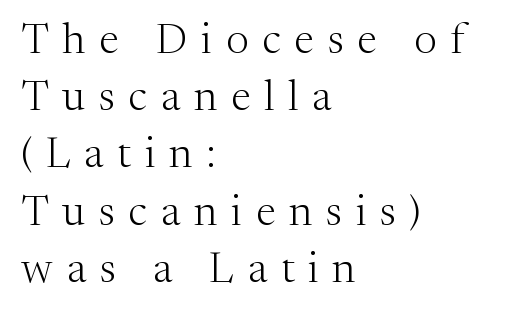
{"serif": "yes", "italic": "no", "bold": "no", "weight": "light", "width": "normal", "stroke_contrast": "medium", "x_height": "medium", "monospaced": "no", "underline": "no", "align": "left", "line_spacing": "normal", "line_spacing_ratio": 1.33, "letter_spacing": "wide", "letter_spacing_em": 0.32, "glyph_px": 43}
